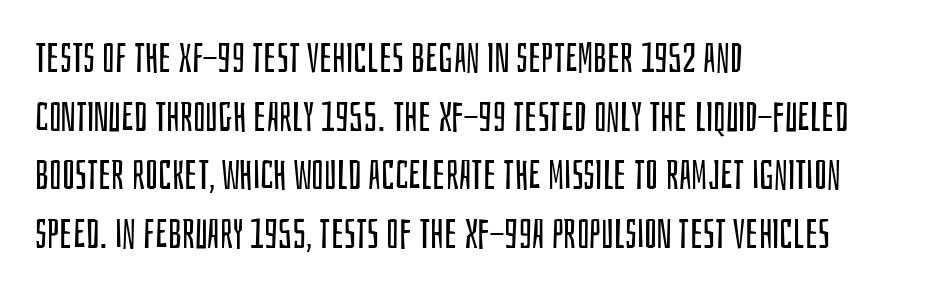
{"serif": "no", "italic": "no", "bold": "no", "weight": "regular", "width": "condensed", "stroke_contrast": "low", "x_height": "large", "monospaced": "no", "underline": "no", "align": "left", "line_spacing": "normal", "line_spacing_ratio": 1.43, "letter_spacing": "normal", "letter_spacing_em": 0.0, "glyph_px": 41}
